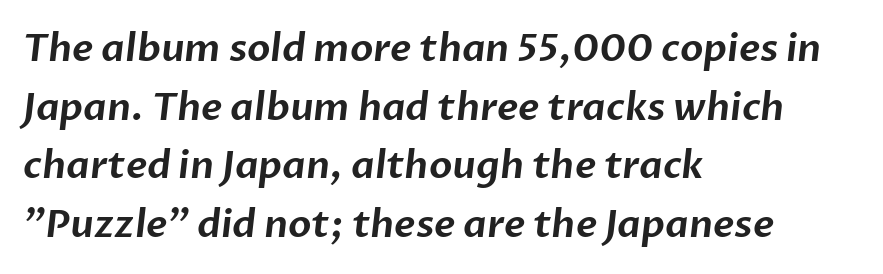
The image shows 38 px sans-serif type; set left-aligned, normal line spacing (1.54x), normal letter spacing, not underlined; low stroke contrast and a medium x-height.
